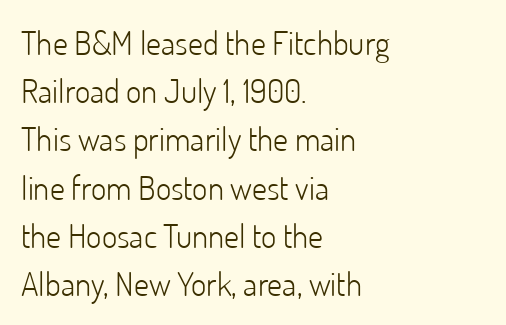
Q: Is the text bold? A: No.
Q: Is the text italic (slanted)? A: No, it is upright.
Q: Is the typeface a serif or a sans-serif typeface? A: Sans-serif.
Q: Is the text underlined? A: No.
Q: How is the paragraph aligned? A: Left-aligned.
Q: Is the spacing between letters normal or unusually wide? A: Normal.
Q: Is the spacing between lines tight, normal or loose? A: Normal.
Q: Width (condensed, normal, or wide)? A: Normal.
Q: Stroke contrast? A: Low.
Q: x-height? A: Small.
Q: Monospaced? A: No.
